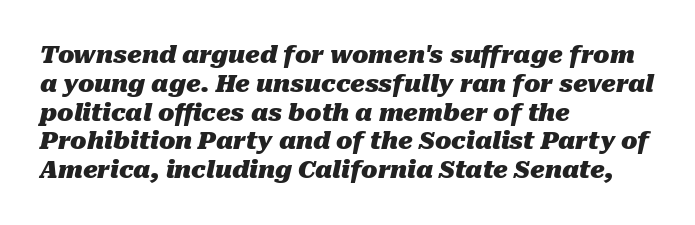
Plain, unruled lines of type. The text carries the slant typical of an italic or oblique font. Chunky letters — that's bold for sure. Characters follow at the spacing the type designer built in.
